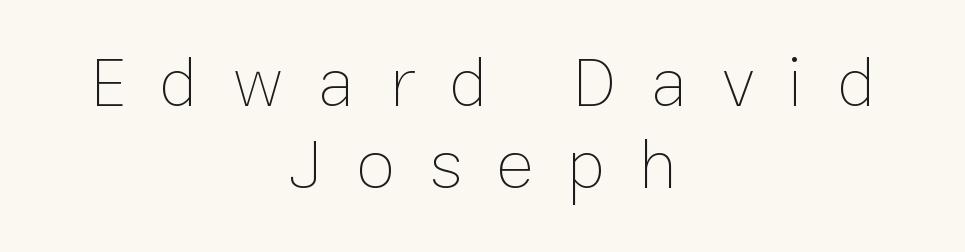
The image shows 71 px thin type, upright; set centered, tight line spacing (1.15x), unusually wide letter spacing (+0.48 em), not underlined; low stroke contrast and a medium x-height.
